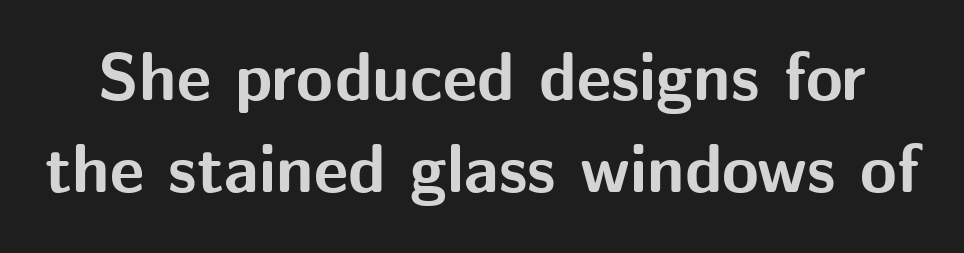
{"serif": "no", "italic": "no", "bold": "yes", "weight": "bold", "width": "normal", "stroke_contrast": "medium", "x_height": "medium", "monospaced": "no", "underline": "no", "line_spacing": "normal", "line_spacing_ratio": 1.38, "letter_spacing": "normal", "letter_spacing_em": 0.0, "glyph_px": 67}
